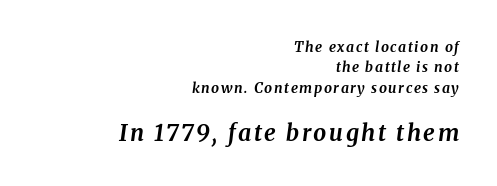
Q: Is the text bold? A: Yes.
Q: Is the text italic (slanted)? A: Yes, it leans right by about 8 degrees.
Q: Is the text underlined? A: No.
Q: How is the paragraph aligned? A: Right-aligned.
Q: Is the spacing between lines tight, normal or loose? A: Normal.
Q: Which block of text is set in a larger size, the first (top) or the second (bottom)? A: The second (bottom) one.
